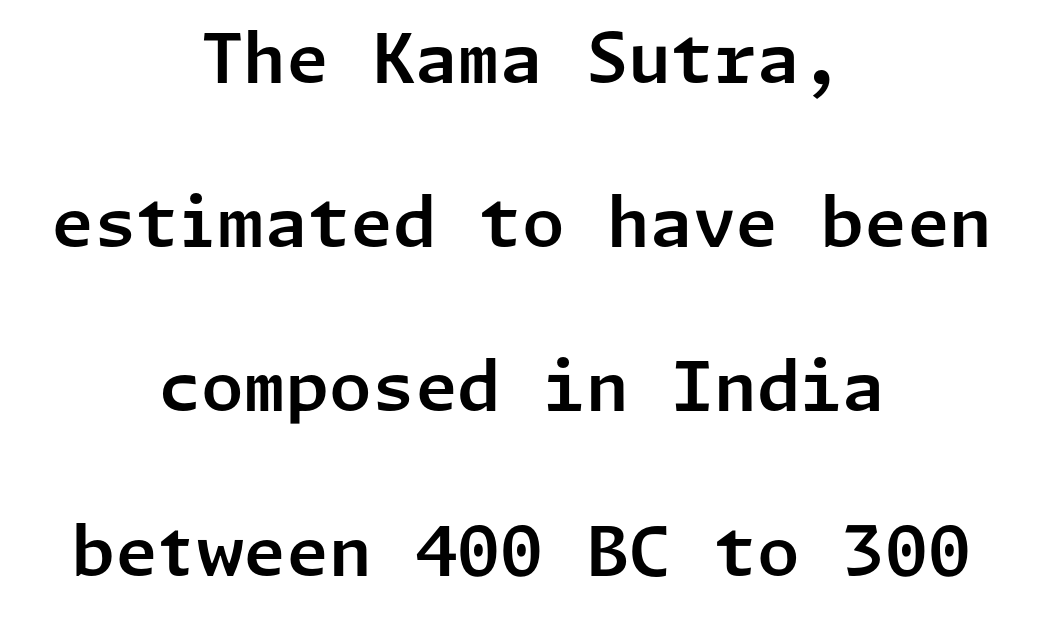
{"serif": "no", "italic": "no", "width": "normal", "stroke_contrast": "low", "x_height": "medium", "underline": "no", "align": "center", "line_spacing": "loose", "line_spacing_ratio": 2.38, "letter_spacing": "normal", "letter_spacing_em": 0.0, "glyph_px": 69}
